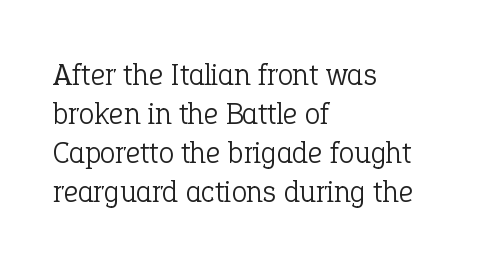
{"serif": "yes", "italic": "no", "bold": "no", "weight": "light", "width": "normal", "stroke_contrast": "low", "x_height": "medium", "monospaced": "no", "underline": "no", "align": "left", "line_spacing": "normal", "line_spacing_ratio": 1.26, "letter_spacing": "normal", "letter_spacing_em": 0.0, "glyph_px": 31}
